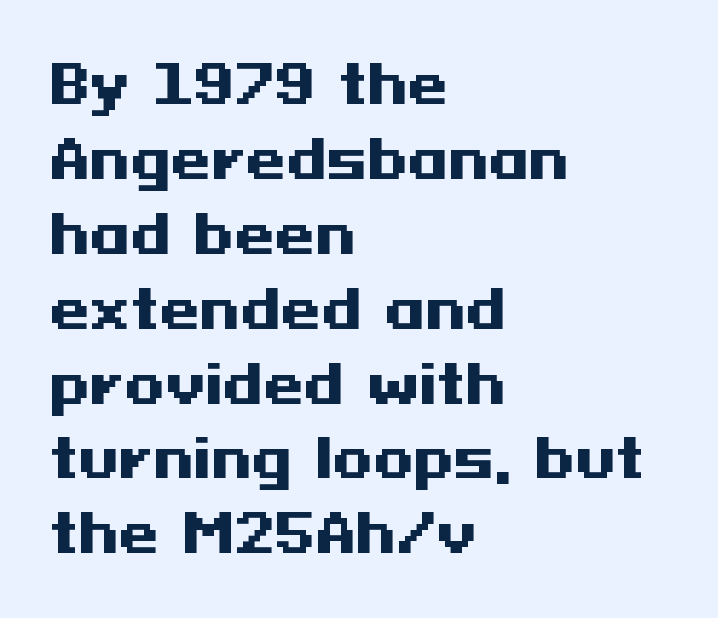
Honestly, there is no underline to notice here at all. These lines carry a lot of weight — the face is fully bold. Spacing between characters is what you'd get straight out of the box. Caption: multi-line text, flush left, ragged right. The passage shown is typeset with a sans-serif family.
